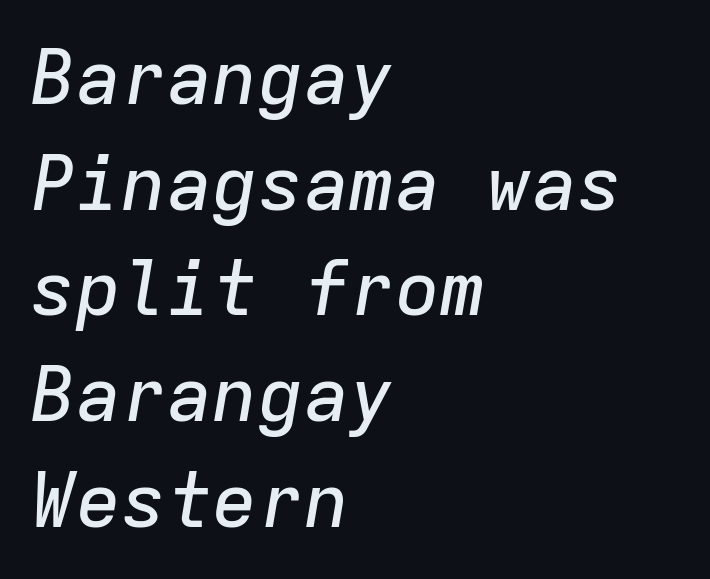
Q: Is the text italic (slanted)? A: Yes, it leans right by about 9 degrees.
Q: Is the text underlined? A: No.
Q: How is the paragraph aligned? A: Left-aligned.
Q: Is the spacing between letters normal or unusually wide? A: Normal.
Q: Is the spacing between lines tight, normal or loose? A: Normal.
Q: Width (condensed, normal, or wide)? A: Normal.
Q: Stroke contrast? A: Low.
Q: x-height? A: Medium.
Q: Monospaced? A: Yes.
